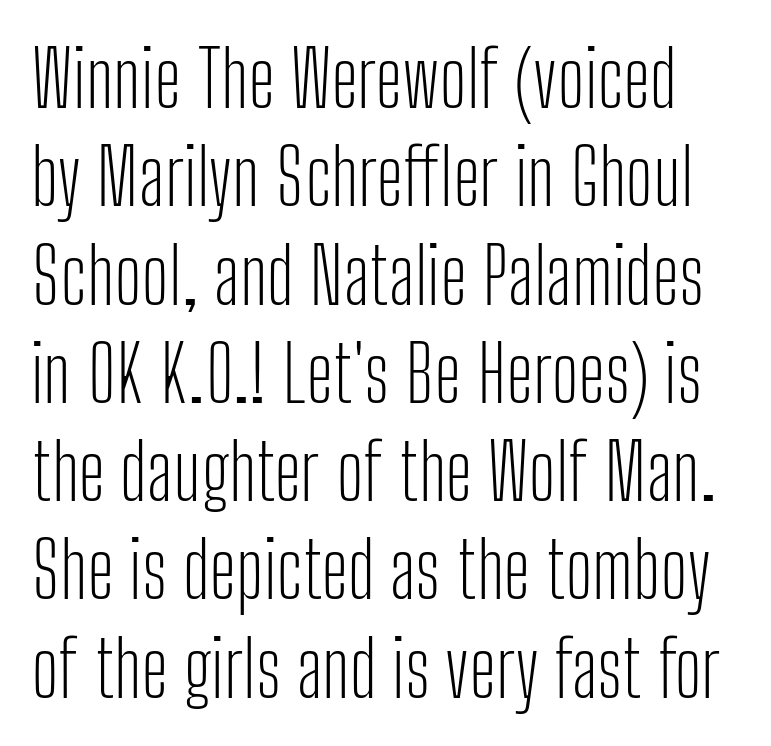
The image shows 78 px light, condensed sans-serif type, upright; set normal line spacing (1.26x), normal letter spacing, not underlined; low stroke contrast and a medium x-height.
